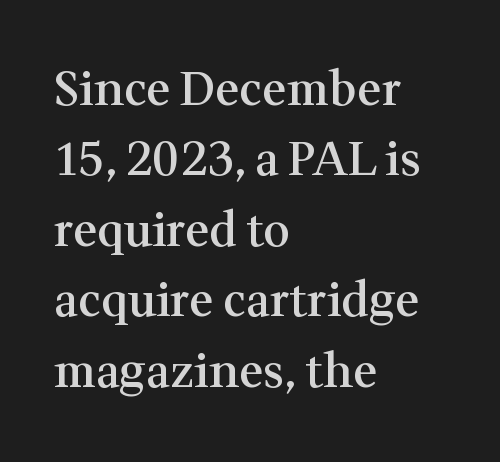
{"serif": "yes", "italic": "no", "bold": "semi", "weight": "semibold", "width": "normal", "stroke_contrast": "medium", "x_height": "medium", "monospaced": "no", "underline": "no", "align": "left", "line_spacing": "normal", "line_spacing_ratio": 1.5, "letter_spacing": "normal", "letter_spacing_em": 0.0, "glyph_px": 47}
